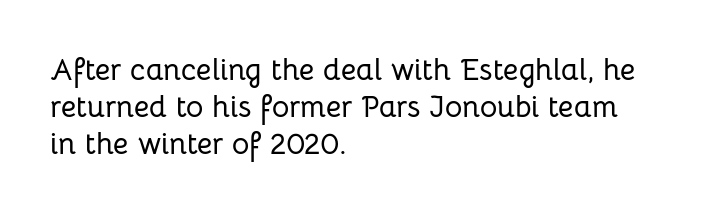
{"serif": "no", "italic": "no", "width": "normal", "stroke_contrast": "low", "x_height": "medium", "monospaced": "no", "underline": "no", "align": "left", "line_spacing_ratio": 1.23, "letter_spacing": "normal", "letter_spacing_em": 0.0, "glyph_px": 30}
